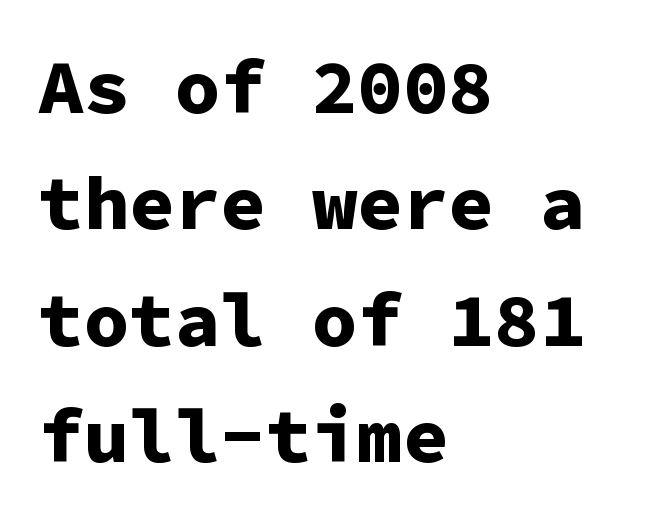
Q: Is the text bold? A: Yes.
Q: Is the text italic (slanted)? A: No, it is upright.
Q: Is the typeface a serif or a sans-serif typeface? A: Sans-serif.
Q: Is the text underlined? A: No.
Q: How is the paragraph aligned? A: Left-aligned.
Q: Is the spacing between letters normal or unusually wide? A: Normal.
Q: Is the spacing between lines tight, normal or loose? A: Normal.
Q: Width (condensed, normal, or wide)? A: Normal.
Q: Stroke contrast? A: Low.
Q: x-height? A: Medium.
Q: Monospaced? A: Yes.
